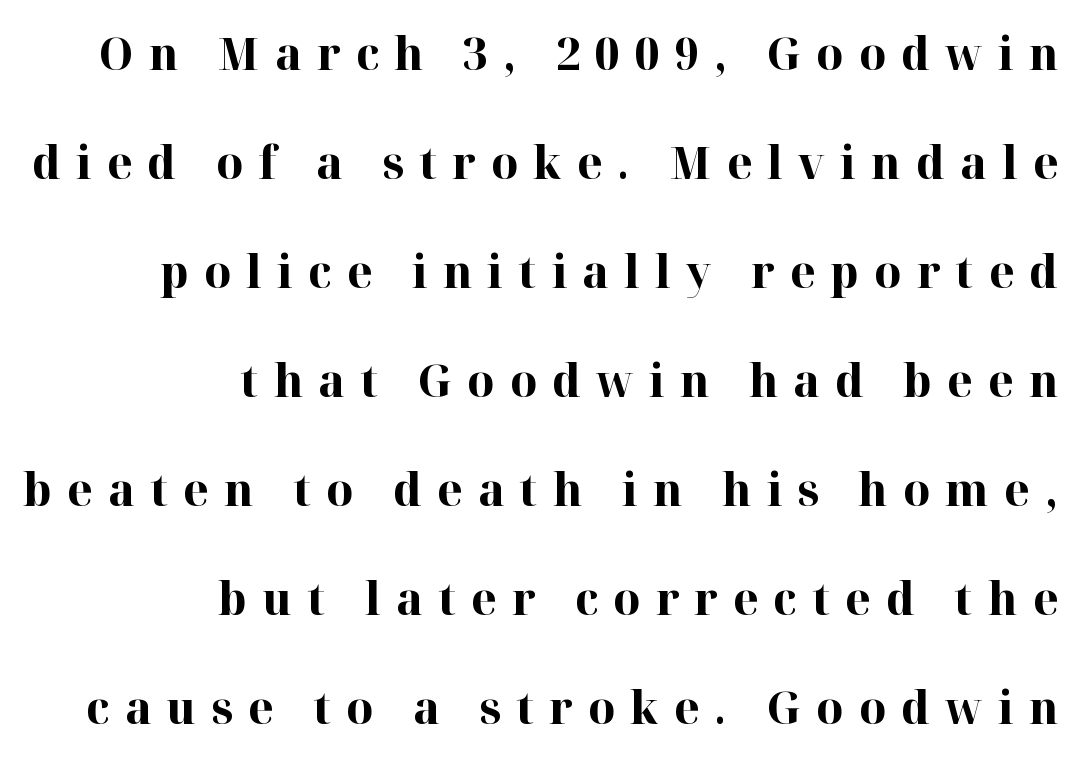
Q: Is the text bold? A: Yes.
Q: Is the text italic (slanted)? A: No, it is upright.
Q: Is the typeface a serif or a sans-serif typeface? A: Serif.
Q: Is the text underlined? A: No.
Q: How is the paragraph aligned? A: Right-aligned.
Q: Is the spacing between letters normal or unusually wide? A: Unusually wide.
Q: Is the spacing between lines tight, normal or loose? A: Loose.
Q: Width (condensed, normal, or wide)? A: Normal.
Q: Stroke contrast? A: High.
Q: x-height? A: Medium.
Q: Monospaced? A: No.
